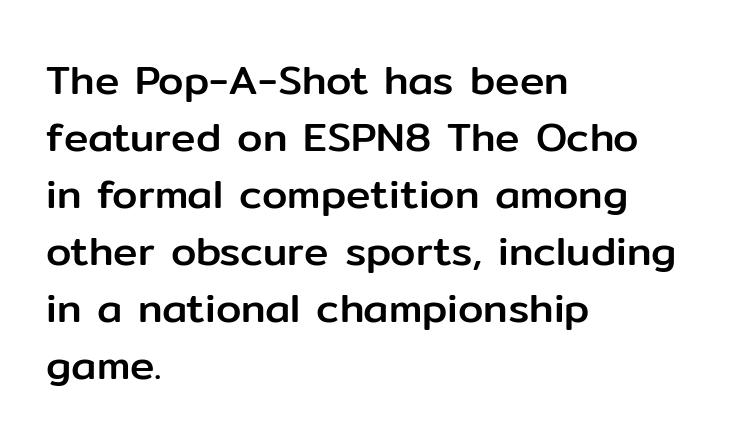
{"serif": "no", "italic": "no", "width": "normal", "stroke_contrast": "low", "x_height": "medium", "monospaced": "no", "underline": "no", "align": "left", "line_spacing": "normal", "line_spacing_ratio": 1.39, "letter_spacing": "normal", "letter_spacing_em": 0.0, "glyph_px": 41}
